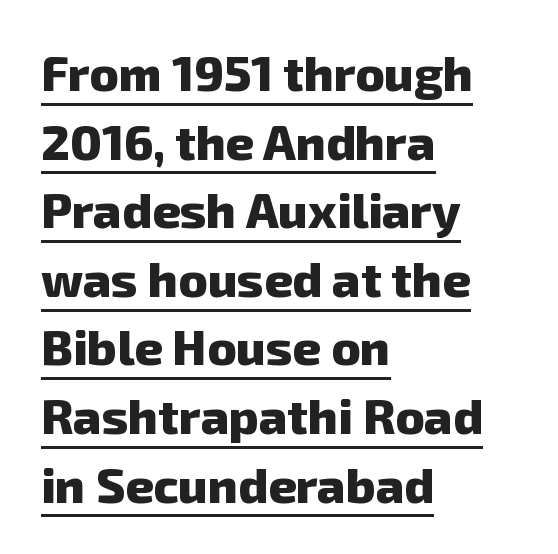
The image shows 49 px heavy sans-serif type; set left-aligned, normal line spacing (1.4x), normal letter spacing, underlined; low stroke contrast and a medium x-height.
